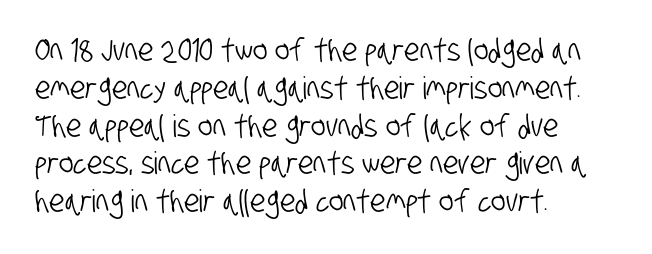
Q: Is the typeface a serif or a sans-serif typeface? A: Sans-serif.
Q: Is the text underlined? A: No.
Q: How is the paragraph aligned? A: Left-aligned.
Q: Is the spacing between letters normal or unusually wide? A: Normal.
Q: Width (condensed, normal, or wide)? A: Condensed.
Q: Stroke contrast? A: Low.
Q: x-height? A: Large.
Q: Monospaced? A: No.
